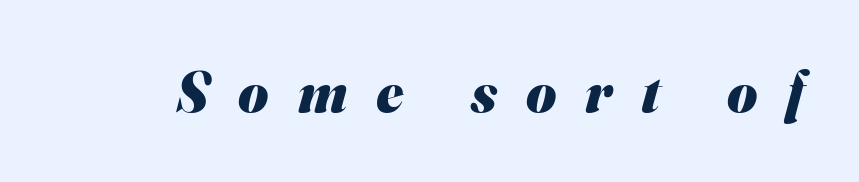
{"serif": "no", "bold": "yes", "weight": "heavy", "width": "normal", "stroke_contrast": "medium", "x_height": "small", "monospaced": "no", "underline": "no", "letter_spacing": "wide", "letter_spacing_em": 0.5, "glyph_px": 58}
